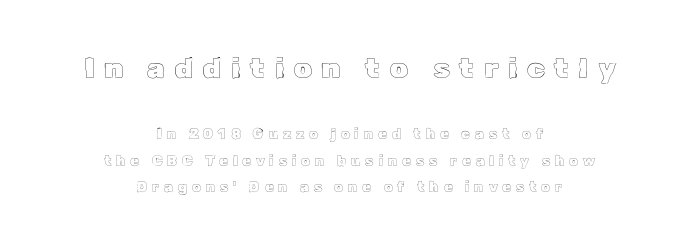
The image shows 28 px text type, upright; set centered, line spacing 1.86x, unusually wide letter spacing (+0.35 em), not underlined; the first (top) block is 2.0x larger; a medium x-height.
